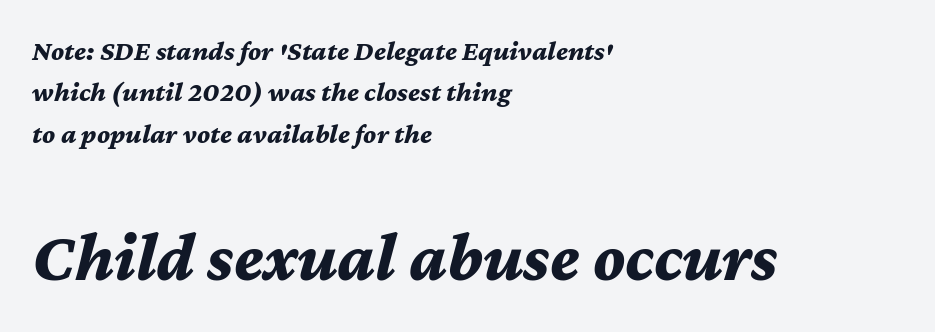
Rule under the text: the space is simply empty. Block two is the big one; block one sits smaller above it. Plenty of ink on the page — the face is bold. Short note: letters normally spaced. Vertical spacing — default.
